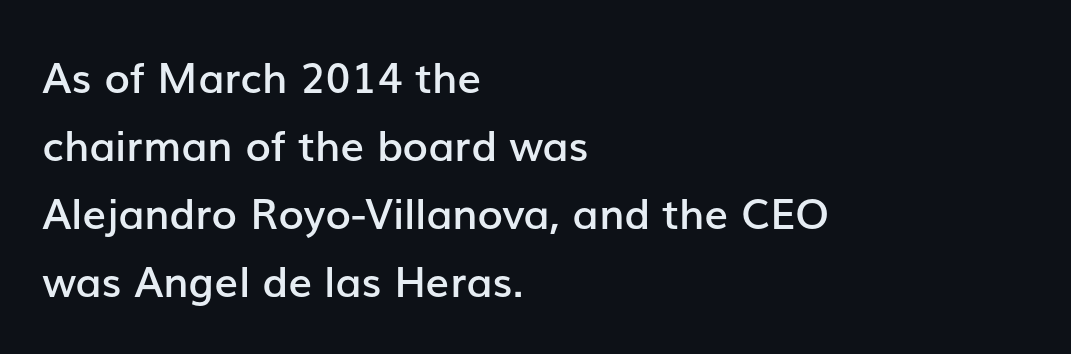
{"serif": "no", "italic": "no", "bold": "semi", "weight": "semibold", "width": "normal", "stroke_contrast": "low", "x_height": "medium", "monospaced": "no", "underline": "no", "align": "left", "line_spacing": "normal", "line_spacing_ratio": 1.62, "letter_spacing": "normal", "letter_spacing_em": 0.0, "glyph_px": 42}
